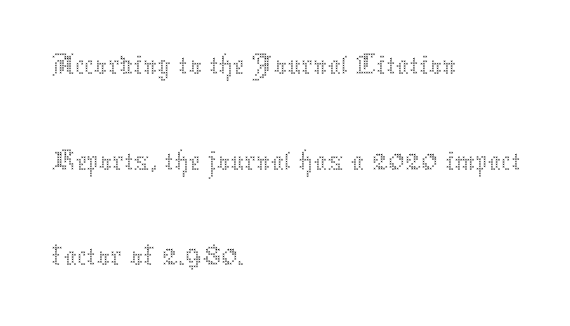
{"italic": "no", "bold": "no", "weight": "thin", "width": "normal", "stroke_contrast": "medium", "x_height": "medium", "monospaced": "no", "underline": "no", "align": "left", "line_spacing": "normal", "line_spacing_ratio": 1.45, "letter_spacing": "normal", "letter_spacing_em": 0.0, "glyph_px": 66}
